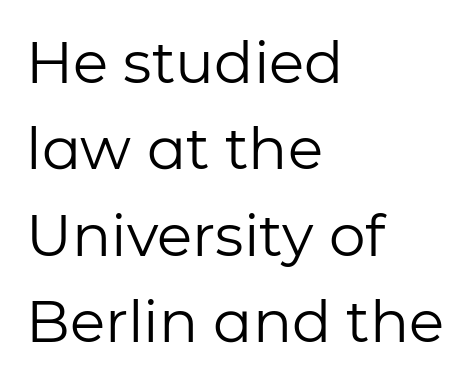
Q: Is the text bold? A: No.
Q: Is the text italic (slanted)? A: No, it is upright.
Q: Is the typeface a serif or a sans-serif typeface? A: Sans-serif.
Q: Is the text underlined? A: No.
Q: How is the paragraph aligned? A: Left-aligned.
Q: Is the spacing between letters normal or unusually wide? A: Normal.
Q: Is the spacing between lines tight, normal or loose? A: Normal.
Q: Width (condensed, normal, or wide)? A: Normal.
Q: Stroke contrast? A: Low.
Q: x-height? A: Medium.
Q: Monospaced? A: No.
